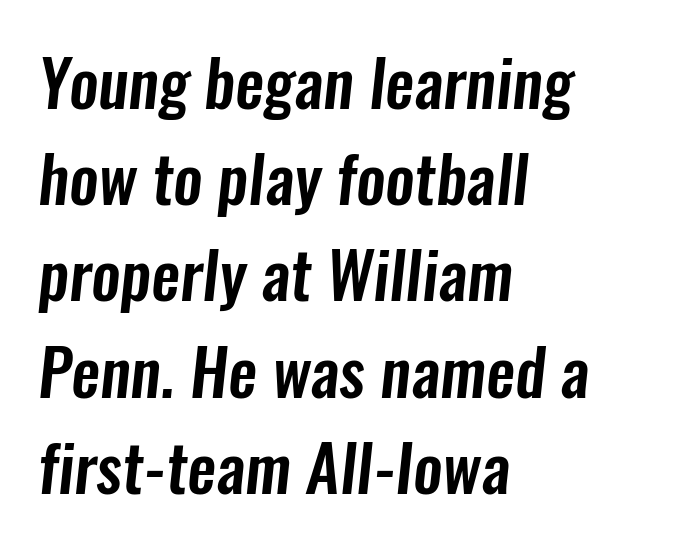
In terms of leading, this rendering sits right in the middle. This rendering features lettering with no underline. Does the type have serifs? No, each stem ends abruptly. A typesetter would call this proportional, since set widths differ per character. Characters follow at the spacing the type designer built in.
